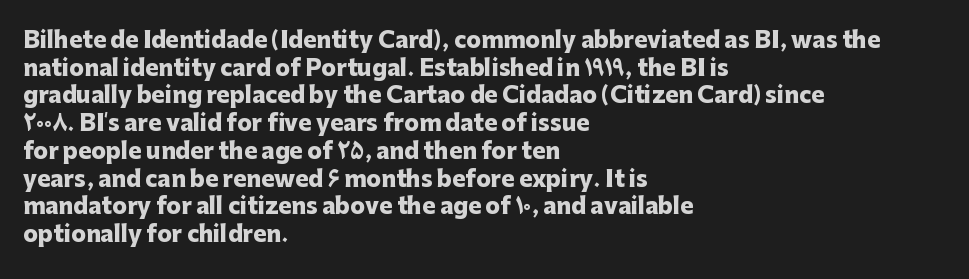
These words are printed bold, with thick strokes throughout. The string is rendered with underlining switched off. What's the leading like? Ordinary, nothing unusual. Tracking value appears to be zero — textbook default spacing. This rendering uses left alignment, leaving the right contour irregular. Every stem runs plumb, perpendicular to the baseline.
